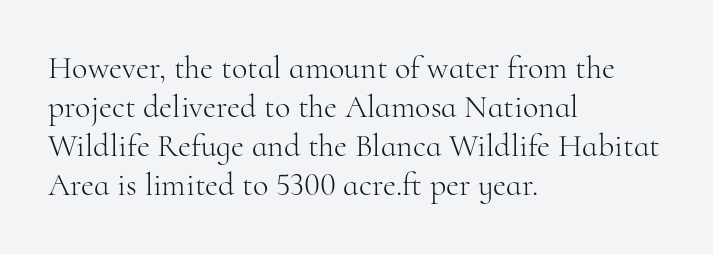
The image shows 32 px light serif type, upright; set left-aligned, line spacing 1.22x, normal letter spacing, not underlined; high stroke contrast and a small x-height.
